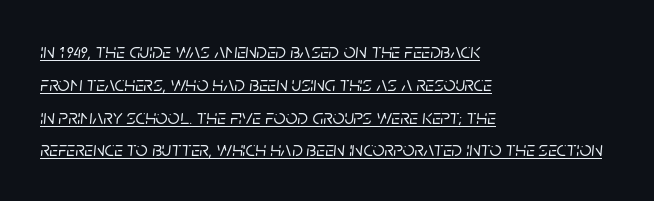
Q: Is the text italic (slanted)? A: Yes, it leans right by about 5 degrees.
Q: Is the text underlined? A: Yes.
Q: How is the paragraph aligned? A: Left-aligned.
Q: Is the spacing between letters normal or unusually wide? A: Normal.
Q: Is the spacing between lines tight, normal or loose? A: Normal.
